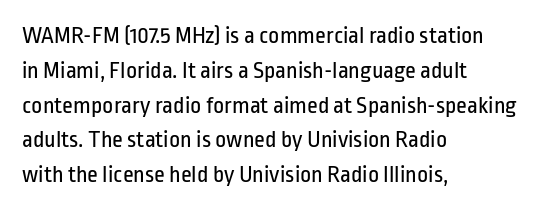
Summary of weight: not heavy and not bold. The passage shown stacks its lines at a standard gap. Upright lettering throughout. Tracking value appears to be zero — textbook default spacing.
